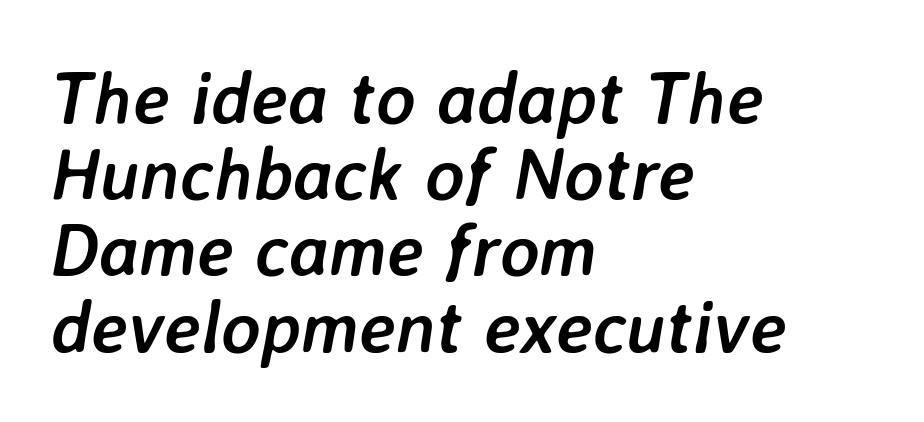
The image shows 74 px semibold type, italic (leaning right); set left-aligned, tight line spacing (1.03x), normal letter spacing, not underlined; low stroke contrast and a medium x-height.
